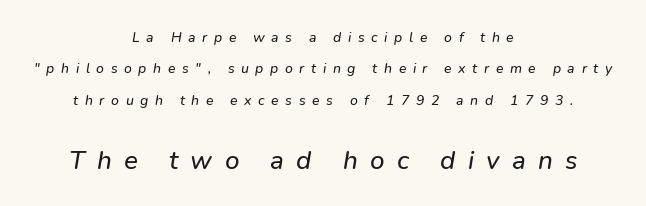
The image shows 26 px text type, italic (leaning right); set centered, loose line spacing (2.24x), unusually wide letter spacing (+0.47 em), not underlined; the second (bottom) block is 1.86x larger.
